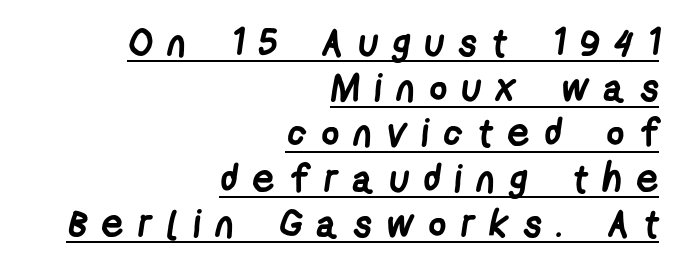
{"serif": "no", "bold": "yes", "weight": "semibold", "width": "condensed", "stroke_contrast": "low", "x_height": "medium", "monospaced": "no", "underline": "yes", "align": "right", "line_spacing_ratio": 1.16, "letter_spacing": "wide", "letter_spacing_em": 0.37, "glyph_px": 39}
